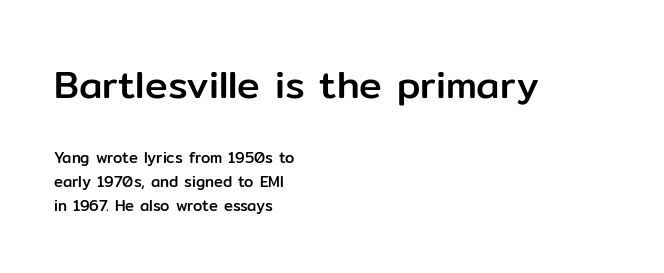
Q: Is the text italic (slanted)? A: No, it is upright.
Q: Is the typeface a serif or a sans-serif typeface? A: Sans-serif.
Q: Is the text underlined? A: No.
Q: How is the paragraph aligned? A: Left-aligned.
Q: Is the spacing between letters normal or unusually wide? A: Normal.
Q: Is the spacing between lines tight, normal or loose? A: Normal.
Q: Which block of text is set in a larger size, the first (top) or the second (bottom)? A: The first (top) one.
Q: Width (condensed, normal, or wide)? A: Normal.
Q: Stroke contrast? A: Low.
Q: x-height? A: Medium.
Q: Monospaced? A: No.
